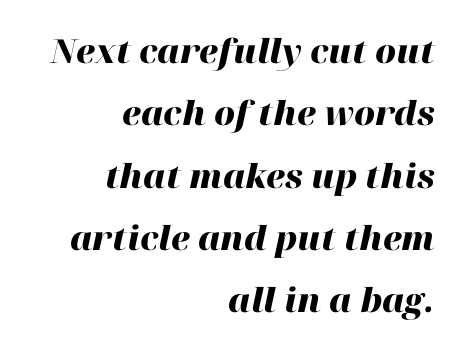
Think of a printed novel: that variable character pitch is what you see here. Glyph-to-glyph distance matches everyday printed text. A student would call this right alignment; a typographer would say flush right, rag left. An italicized treatment has been applied to the whole sample.
